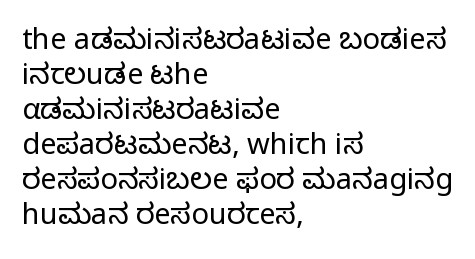
{"serif": "no", "italic": "no", "bold": "no", "weight": "regular", "width": "normal", "stroke_contrast": "low", "x_height": "medium", "monospaced": "no", "underline": "no", "align": "left", "line_spacing_ratio": 1.21, "letter_spacing": "normal", "letter_spacing_em": 0.0, "glyph_px": 29}
